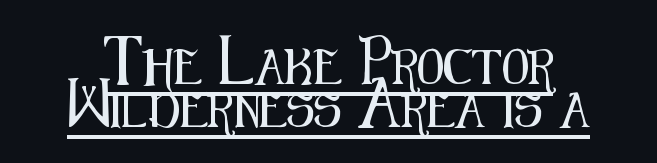
Q: Is the text italic (slanted)? A: No, it is upright.
Q: Is the text underlined? A: Yes.
Q: How is the paragraph aligned? A: Centered.
Q: Is the spacing between letters normal or unusually wide? A: Normal.
Q: Width (condensed, normal, or wide)? A: Condensed.
Q: Stroke contrast? A: Medium.
Q: x-height? A: Medium.
Q: Monospaced? A: No.
